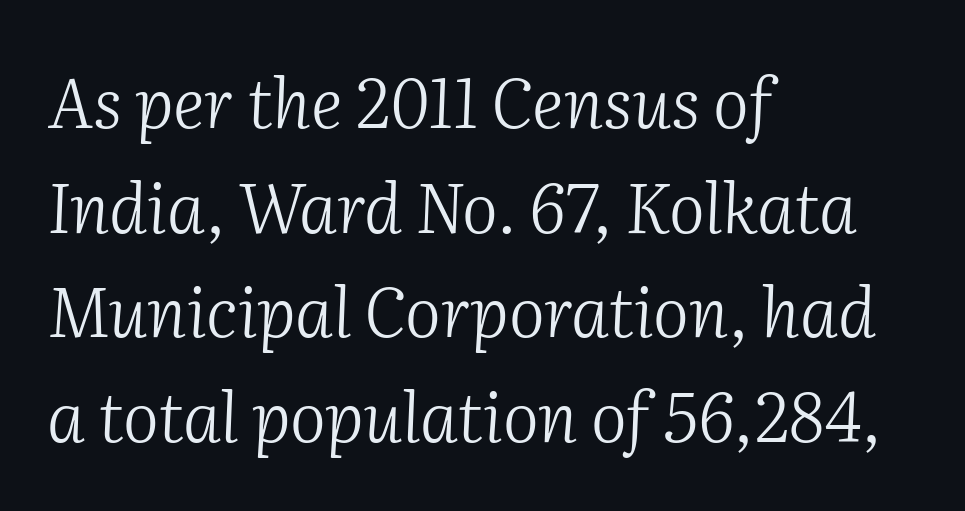
The rendering keeps characters at their native spacing. Clear beneath every line of the passage. This sample is left-justified, so line endings fall wherever the words run out. The face used here is proportionally spaced, like ordinary book or web type. The type family on display is of the serif kind.
